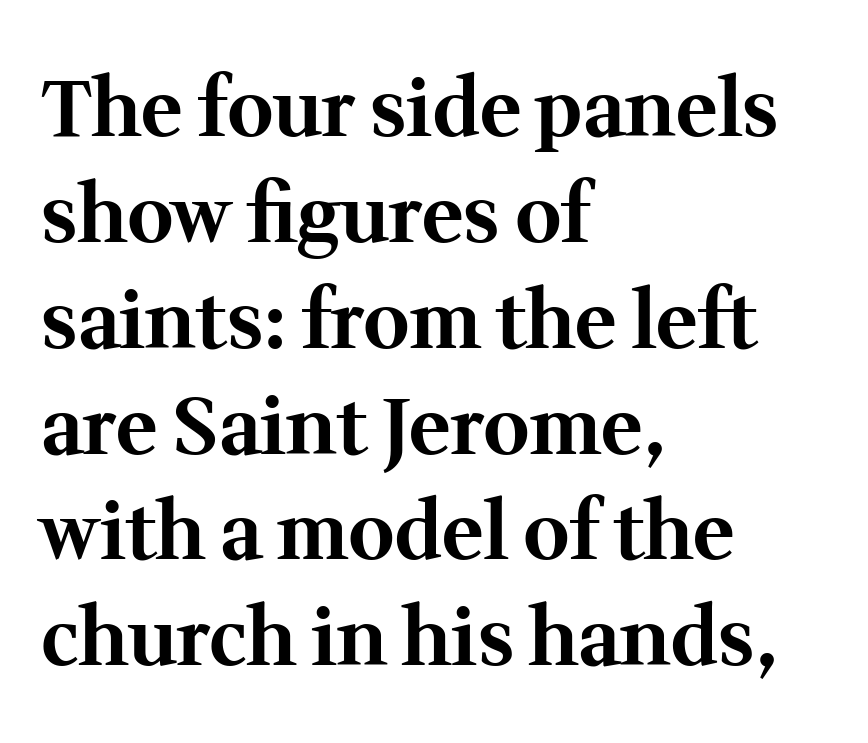
The image shows 79 px bold serif type, upright; set left-aligned, normal line spacing (1.34x), normal letter spacing, not underlined; medium stroke contrast and a medium x-height.
